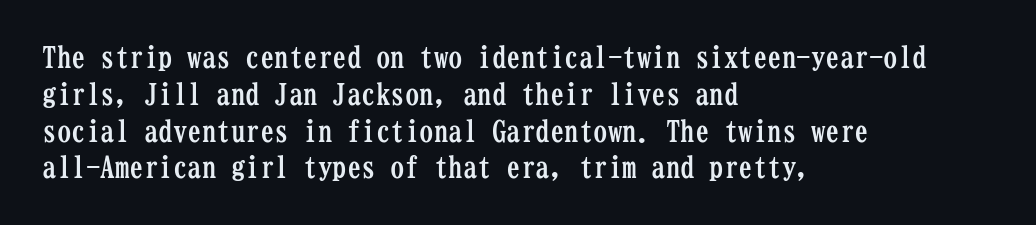
Q: Is the text bold? A: Yes.
Q: Is the text italic (slanted)? A: No, it is upright.
Q: Is the typeface a serif or a sans-serif typeface? A: Serif.
Q: Is the text underlined? A: No.
Q: How is the paragraph aligned? A: Left-aligned.
Q: Is the spacing between letters normal or unusually wide? A: Normal.
Q: Is the spacing between lines tight, normal or loose? A: Normal.
Q: Width (condensed, normal, or wide)? A: Condensed.
Q: Stroke contrast? A: Low.
Q: x-height? A: Medium.
Q: Monospaced? A: Yes.
